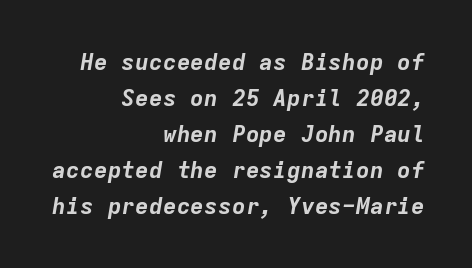
{"italic": "yes", "lean": "right", "slant_degrees": 9, "bold": "yes", "underline": "no", "align": "right", "line_spacing": "normal", "line_spacing_ratio": 1.56, "letter_spacing": "normal", "letter_spacing_em": 0.0, "glyph_px": 23}
